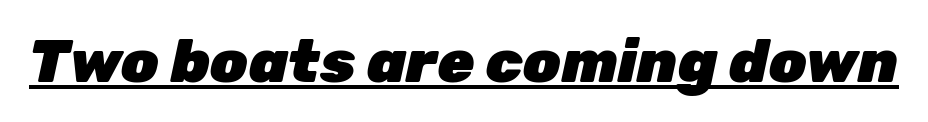
The image shows 60 px heavy type, italic (leaning right); set normal letter spacing, underlined; low stroke contrast and a medium x-height.
